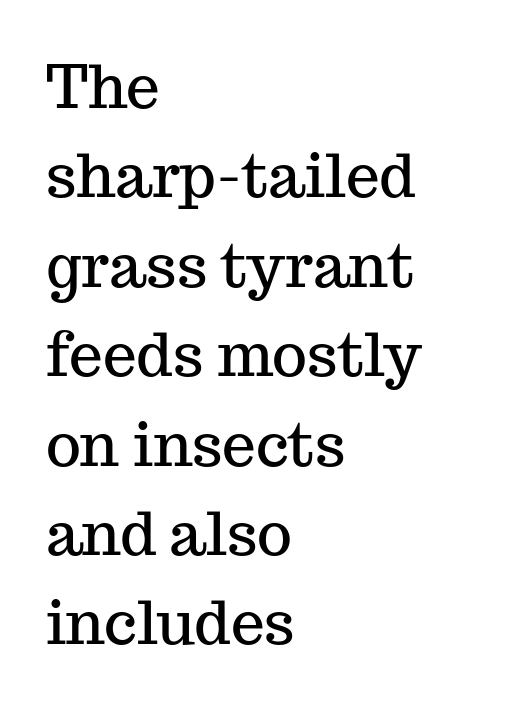
{"serif": "yes", "italic": "no", "width": "normal", "stroke_contrast": "medium", "x_height": "medium", "monospaced": "no", "underline": "no", "align": "left", "line_spacing": "normal", "line_spacing_ratio": 1.49, "letter_spacing": "normal", "letter_spacing_em": 0.0, "glyph_px": 60}
